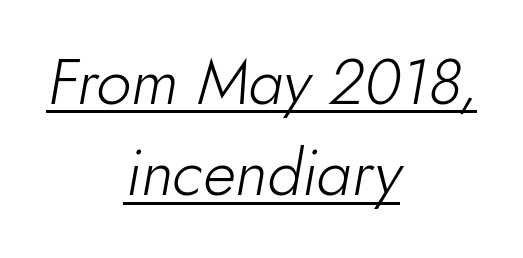
The rendered words wear a rule along their underside. The typesetter chose a symmetrical, centered arrangement here. Bold? No — there's no thickening of the strokes. Nothing unusual about the tracking: characters are spaced as the font intends.
